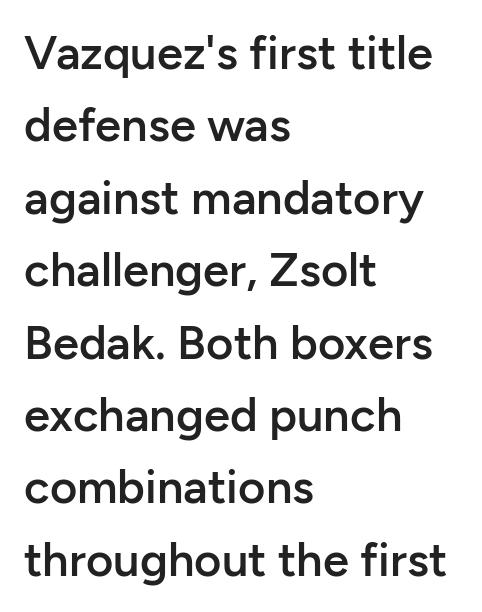
The image shows 47 px semibold sans-serif type, upright; set left-aligned, normal line spacing (1.54x), normal letter spacing, not underlined; low stroke contrast and a medium x-height.
